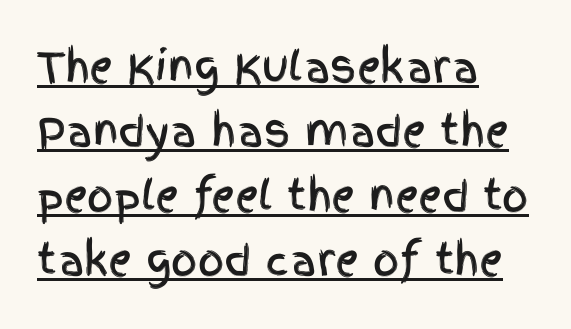
The image shows 41 px condensed sans-serif type, upright; set left-aligned, normal line spacing (1.57x), normal letter spacing, underlined; a large x-height.
